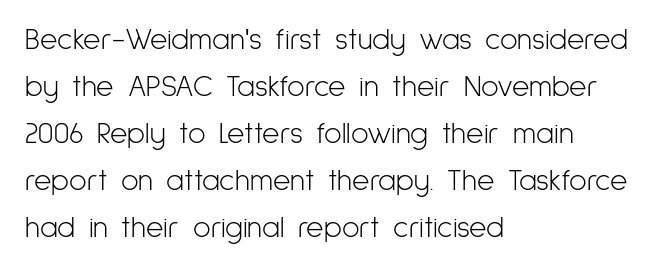
The image shows 30 px light, condensed sans-serif type, upright; set left-aligned, normal line spacing (1.57x), normal letter spacing, not underlined; low stroke contrast and a medium x-height.
